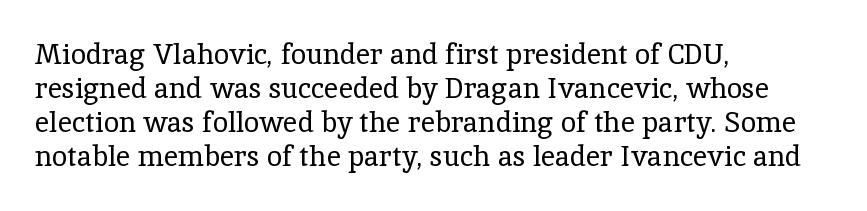
Q: Is the text bold? A: No.
Q: Is the text italic (slanted)? A: No, it is upright.
Q: Is the typeface a serif or a sans-serif typeface? A: Serif.
Q: Is the text underlined? A: No.
Q: How is the paragraph aligned? A: Left-aligned.
Q: Is the spacing between letters normal or unusually wide? A: Normal.
Q: Width (condensed, normal, or wide)? A: Normal.
Q: x-height? A: Medium.
Q: Monospaced? A: No.
